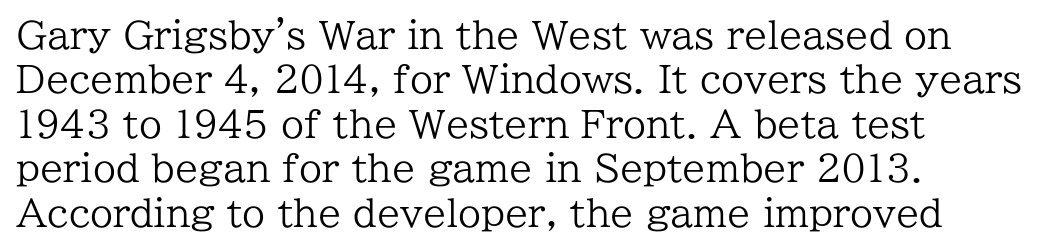
The image shows 37 px regular-weight serif type, upright; set left-aligned, line spacing 1.2x, normal letter spacing, not underlined; low stroke contrast and a medium x-height.
